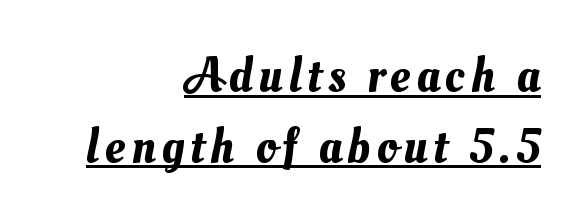
Character widths vary here, with narrow letters taking less room than wide ones. A typesetter would call this leading conventional body-copy spacing. Horizontally, the lines are justified to the trailing edge only. Like a heading marked for emphasis, these lines bear an underscore.
